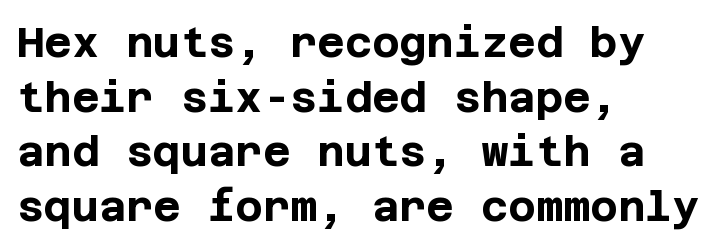
Q: Is the text bold? A: Yes.
Q: Is the text italic (slanted)? A: No, it is upright.
Q: Is the typeface a serif or a sans-serif typeface? A: Sans-serif.
Q: Is the text underlined? A: No.
Q: How is the paragraph aligned? A: Left-aligned.
Q: Is the spacing between letters normal or unusually wide? A: Normal.
Q: Is the spacing between lines tight, normal or loose? A: Normal.
Q: Width (condensed, normal, or wide)? A: Normal.
Q: Stroke contrast? A: Low.
Q: x-height? A: Large.
